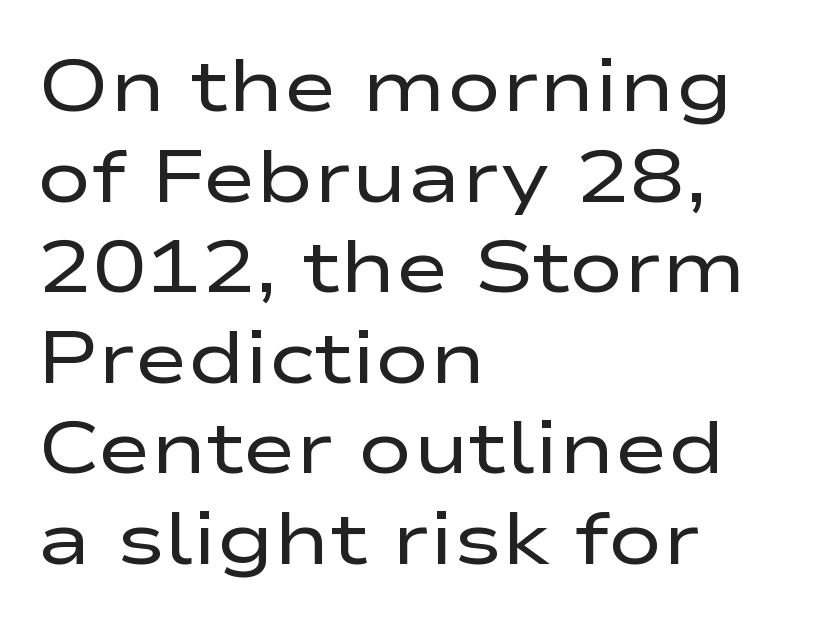
The image shows 73 px regular-weight, wide sans-serif type, upright; set left-aligned, line spacing 1.24x, normal letter spacing, not underlined; low stroke contrast and a medium x-height.
